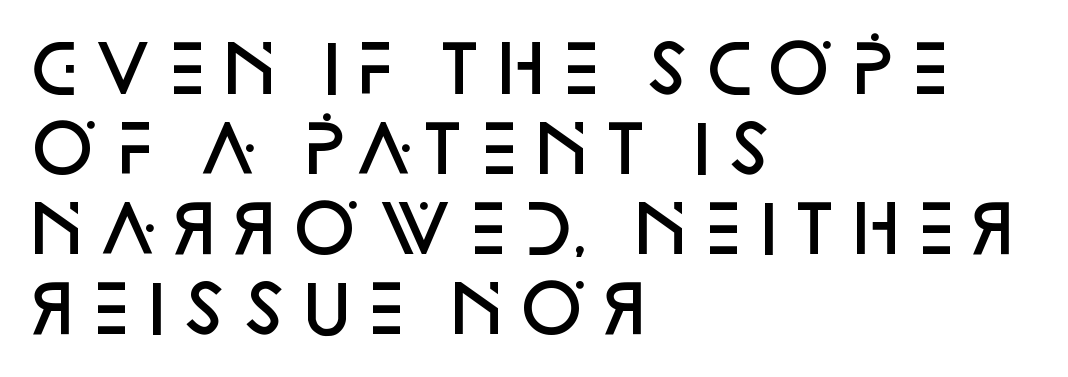
{"serif": "no", "italic": "no", "bold": "semi", "weight": "semibold", "width": "normal", "stroke_contrast": "low", "x_height": "large", "monospaced": "no", "underline": "no", "align": "left", "line_spacing_ratio": 1.23, "letter_spacing": "normal", "letter_spacing_em": 0.0, "glyph_px": 65}
